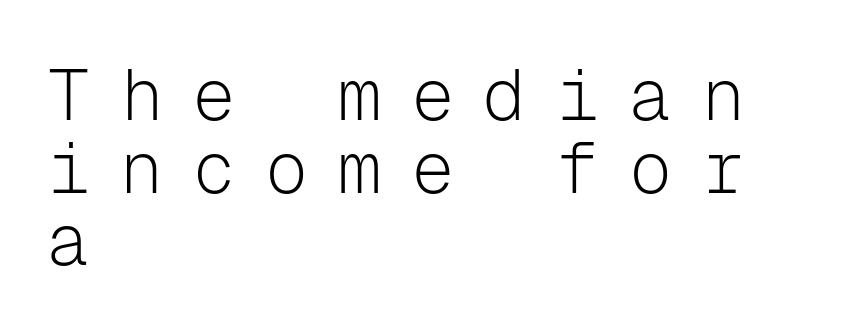
The rendering uses a small line-height, squeezing the rows. Check where the strokes stop: nothing finishes them off — pure sans. Glance below the letters and you will spot only blank space. Here the designer chose a console-style face with uniform glyph widths.
